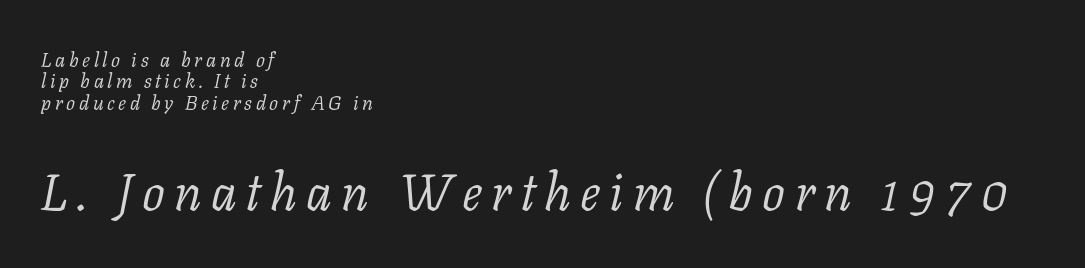
The image shows 51 px light serif type, italic (leaning right); set left-aligned, tight line spacing (1.07x), not underlined; the second (bottom) block is 2.55x larger; low stroke contrast and a medium x-height.
